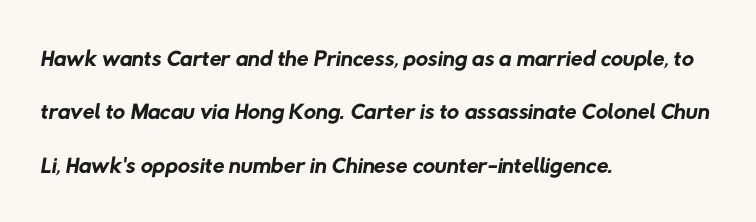
Q: Is the text bold? A: No.
Q: Is the typeface a serif or a sans-serif typeface? A: Sans-serif.
Q: Is the text underlined? A: No.
Q: How is the paragraph aligned? A: Left-aligned.
Q: Is the spacing between letters normal or unusually wide? A: Normal.
Q: Is the spacing between lines tight, normal or loose? A: Normal.
Q: Width (condensed, normal, or wide)? A: Normal.
Q: Stroke contrast? A: Low.
Q: x-height? A: Medium.
Q: Monospaced? A: No.
